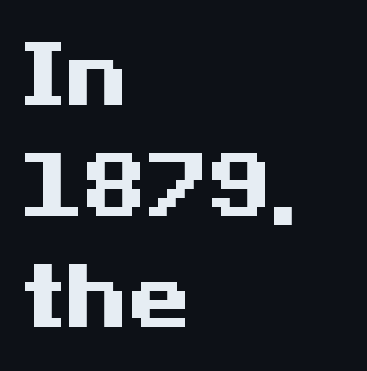
{"serif": "no", "italic": "no", "bold": "yes", "weight": "heavy", "width": "wide", "stroke_contrast": "medium", "x_height": "medium", "underline": "no", "align": "left", "line_spacing": "normal", "line_spacing_ratio": 1.39, "letter_spacing": "normal", "letter_spacing_em": 0.0, "glyph_px": 80}
